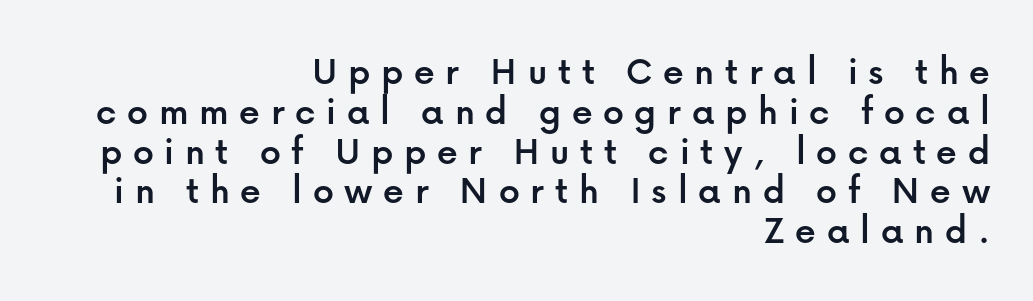
Q: Is the text italic (slanted)? A: No, it is upright.
Q: Is the typeface a serif or a sans-serif typeface? A: Sans-serif.
Q: Is the text underlined? A: No.
Q: How is the paragraph aligned? A: Right-aligned.
Q: Is the spacing between letters normal or unusually wide? A: Unusually wide.
Q: Is the spacing between lines tight, normal or loose? A: Tight.
Q: Width (condensed, normal, or wide)? A: Normal.
Q: Stroke contrast? A: Low.
Q: x-height? A: Medium.
Q: Monospaced? A: No.
